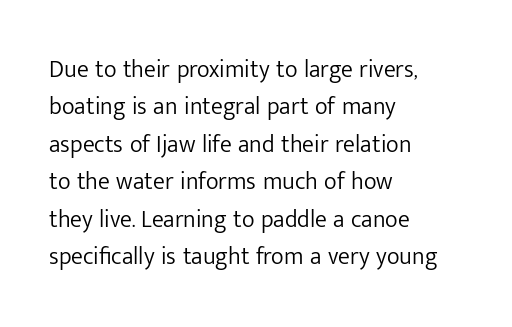
The image shows 24 px text type, upright; set left-aligned, normal line spacing (1.56x), normal letter spacing, not underlined.
